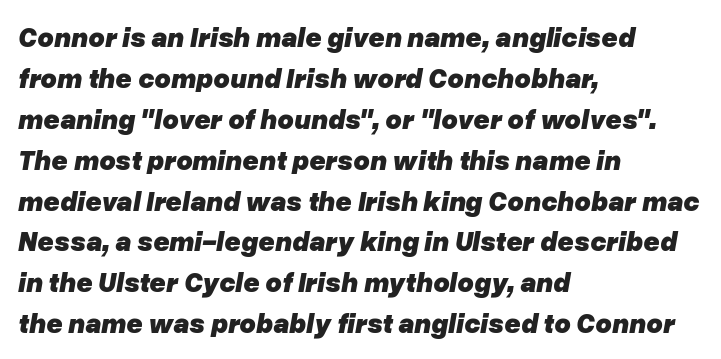
The image shows 28 px heavy type, italic (leaning right); set left-aligned, normal line spacing (1.46x), normal letter spacing, not underlined; low stroke contrast and a medium x-height.
